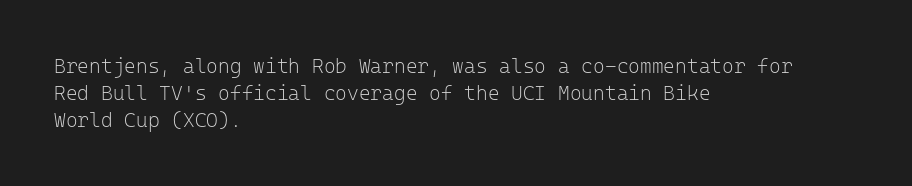
Q: Is the text bold? A: No.
Q: Is the text italic (slanted)? A: No, it is upright.
Q: Is the text underlined? A: No.
Q: How is the paragraph aligned? A: Left-aligned.
Q: Is the spacing between letters normal or unusually wide? A: Normal.
Q: Is the spacing between lines tight, normal or loose? A: Normal.
